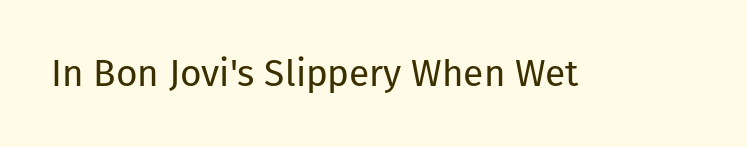
Weight: not bold — regular or lighter. Here the designer chose a conventional face with non-uniform glyph widths. The passage shown is typeset with a sans-serif family. The glyphs are unaccompanied by any horizontal stroke below them. The typography opts for an upright posture over an oblique one. Honestly, the letter spacing is just normal — you wouldn't notice it.
